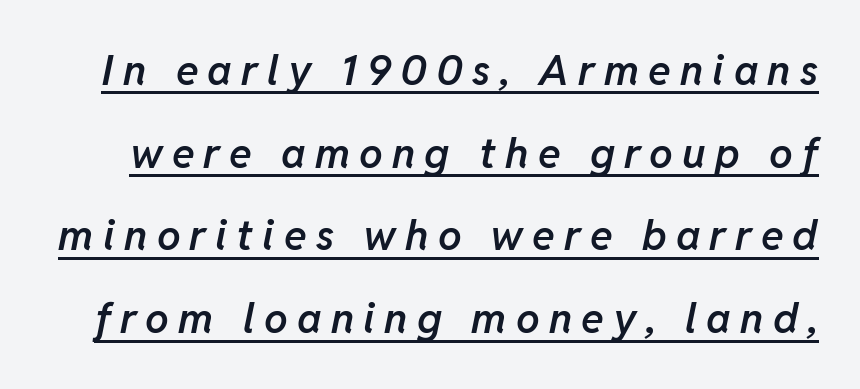
The image shows 42 px semibold type, italic (leaning right); set loose line spacing (1.97x), unusually wide letter spacing (+0.22 em), underlined; low stroke contrast and a medium x-height.
